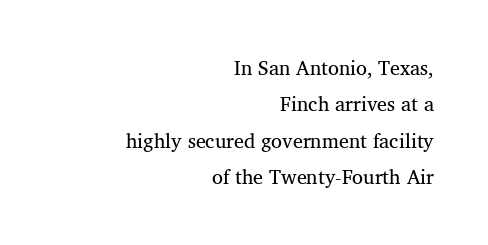
{"italic": "no", "bold": "no", "underline": "no", "align": "right", "line_spacing_ratio": 1.82, "letter_spacing": "normal", "letter_spacing_em": 0.0, "glyph_px": 20}
